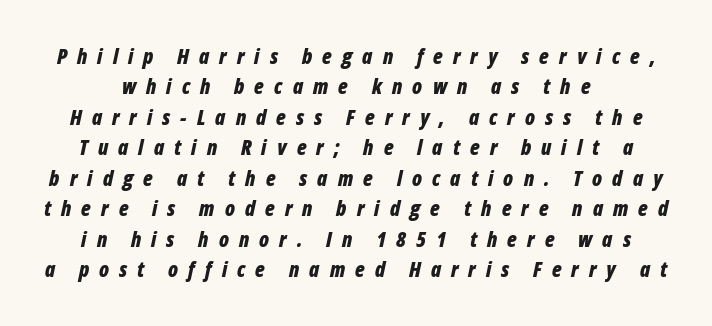
Q: Is the text bold? A: Yes.
Q: Is the text italic (slanted)? A: Yes, it leans right by about 12 degrees.
Q: Is the text underlined? A: No.
Q: Is the spacing between letters normal or unusually wide? A: Unusually wide.
Q: Is the spacing between lines tight, normal or loose? A: Normal.
